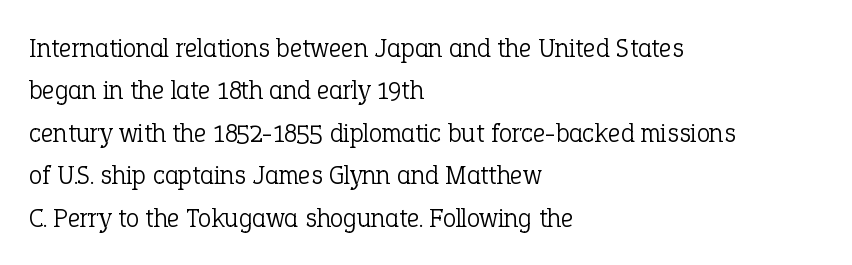
{"italic": "no", "bold": "no", "underline": "no", "align": "left", "line_spacing": "normal", "line_spacing_ratio": 1.57, "letter_spacing": "normal", "letter_spacing_em": 0.0, "glyph_px": 27}
